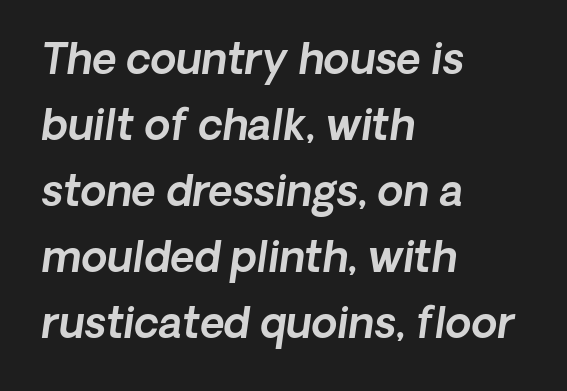
Q: Is the typeface a serif or a sans-serif typeface? A: Sans-serif.
Q: Is the text underlined? A: No.
Q: How is the paragraph aligned? A: Left-aligned.
Q: Is the spacing between letters normal or unusually wide? A: Normal.
Q: Is the spacing between lines tight, normal or loose? A: Normal.
Q: Width (condensed, normal, or wide)? A: Normal.
Q: x-height? A: Medium.
Q: Monospaced? A: No.
